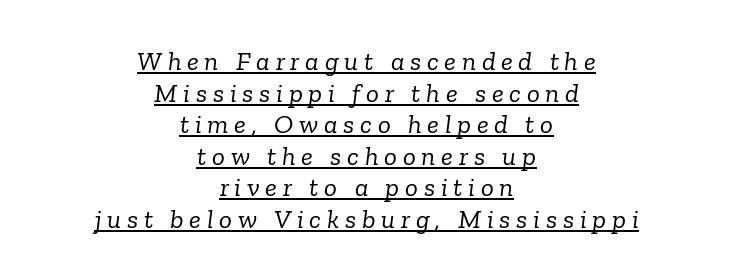
The image shows 27 px text type, italic (leaning right); set centered, line spacing 1.17x, unusually wide letter spacing (+0.21 em), underlined.
